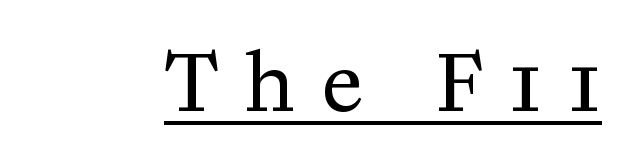
Q: Is the text bold? A: No.
Q: Is the text italic (slanted)? A: No, it is upright.
Q: Is the typeface a serif or a sans-serif typeface? A: Serif.
Q: Is the text underlined? A: Yes.
Q: How is the paragraph aligned? A: Right-aligned.
Q: Is the spacing between letters normal or unusually wide? A: Unusually wide.
Q: Width (condensed, normal, or wide)? A: Normal.
Q: Stroke contrast? A: Medium.
Q: x-height? A: Medium.
Q: Monospaced? A: No.
